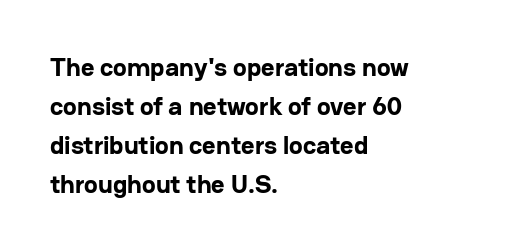
Successive baselines arrive at the customary interval. Nope, not italic — everything's standing straight. Stroke thickness is high; the sample reads as a true bold. Line starts are locked; line ends wander. Clear beneath every line of the passage. The line texture is even and compact thanks to regular tracking.
